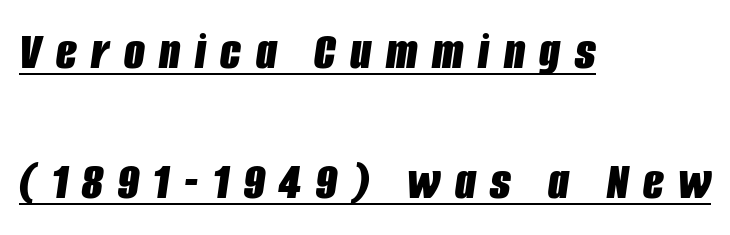
{"italic": "yes", "lean": "right", "slant_degrees": 8, "bold": "yes", "weight": "bold", "width": "condensed", "stroke_contrast": "low", "x_height": "large", "monospaced": "no", "underline": "yes", "align": "left", "line_spacing": "loose", "line_spacing_ratio": 2.41, "letter_spacing": "wide", "letter_spacing_em": 0.27, "glyph_px": 54}
